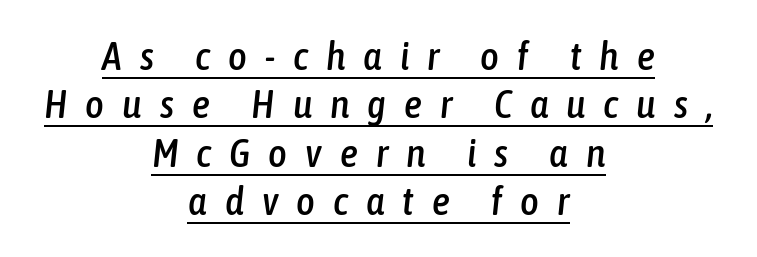
{"italic": "yes", "lean": "right", "slant_degrees": 6, "width": "condensed", "stroke_contrast": "low", "x_height": "medium", "monospaced": "no", "underline": "yes", "align": "center", "line_spacing_ratio": 1.21, "letter_spacing": "wide", "letter_spacing_em": 0.45, "glyph_px": 40}
